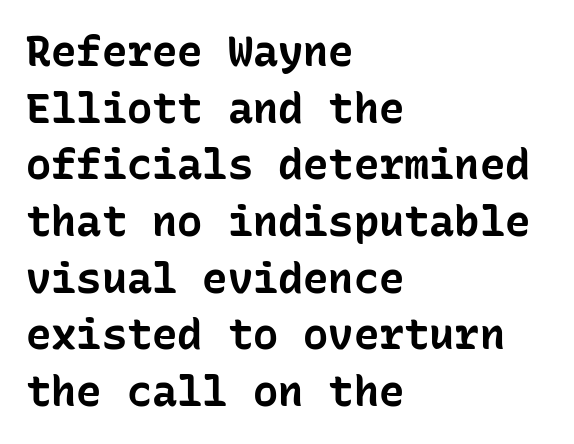
All the whitespace from short lines collects on the right. The gaps between neighbouring characters are ordinary and unremarkable. Descender tails drop into unmarked territory. Posture: upright roman.
